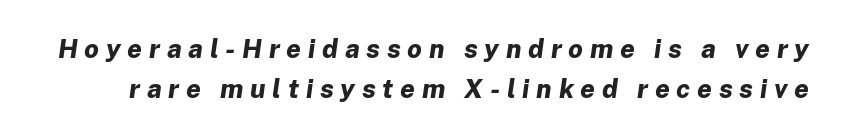
The image shows 26 px bold type, italic (leaning right); set normal line spacing (1.55x), unusually wide letter spacing (+0.26 em), not underlined.
